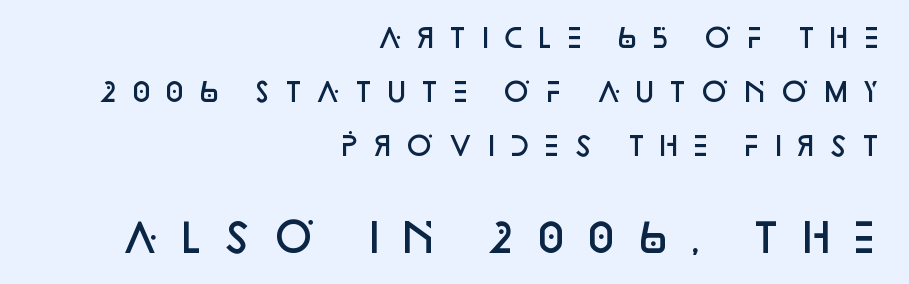
{"serif": "no", "italic": "no", "bold": "semi", "weight": "semibold", "width": "normal", "stroke_contrast": "low", "x_height": "large", "monospaced": "no", "underline": "no", "align": "right", "line_spacing": "loose", "line_spacing_ratio": 2.08, "letter_spacing": "wide", "letter_spacing_em": 0.33, "larger_block": "second", "size_ratio": 1.5, "glyph_px": 39}
